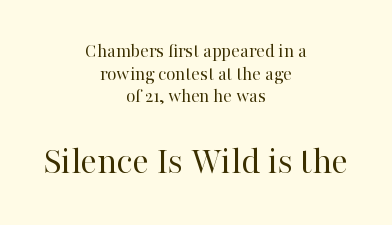
Descenders hang freely into open space. Students, observe: this is what under-led, compact text looks like. Caption: standard tracking, unaltered. This sample is center-justified, so both line endings float freely.
